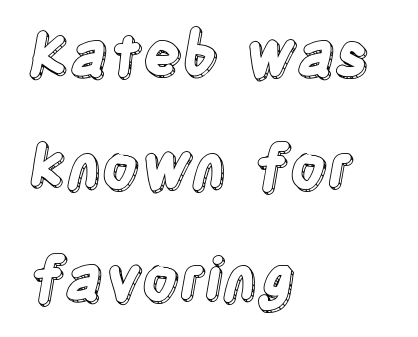
Q: Is the text italic (slanted)? A: Yes.
Q: Is the text underlined? A: No.
Q: How is the paragraph aligned? A: Left-aligned.
Q: Is the spacing between letters normal or unusually wide? A: Normal.
Q: Is the spacing between lines tight, normal or loose? A: Loose.
Q: Width (condensed, normal, or wide)? A: Condensed.
Q: x-height? A: Large.
Q: Monospaced? A: No.
